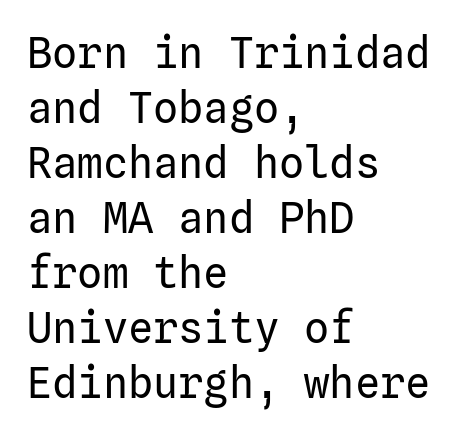
{"serif": "no", "italic": "no", "bold": "no", "weight": "regular", "width": "normal", "stroke_contrast": "low", "x_height": "medium", "underline": "no", "align": "left", "line_spacing": "normal", "line_spacing_ratio": 1.31, "letter_spacing": "normal", "letter_spacing_em": 0.0, "glyph_px": 42}
